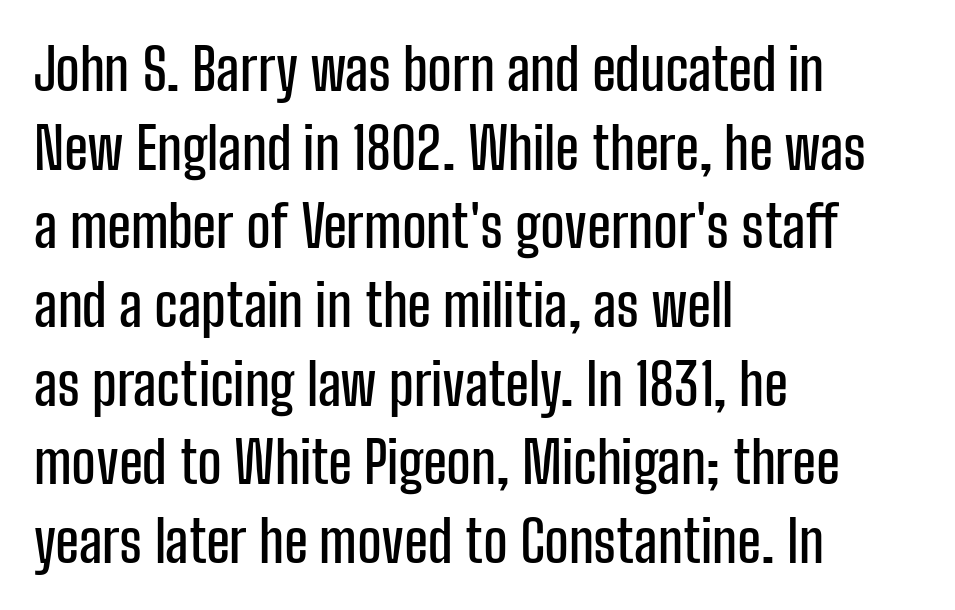
{"serif": "no", "italic": "no", "width": "condensed", "stroke_contrast": "low", "x_height": "medium", "monospaced": "no", "underline": "no", "align": "left", "line_spacing": "normal", "line_spacing_ratio": 1.38, "letter_spacing": "normal", "letter_spacing_em": 0.0, "glyph_px": 57}
